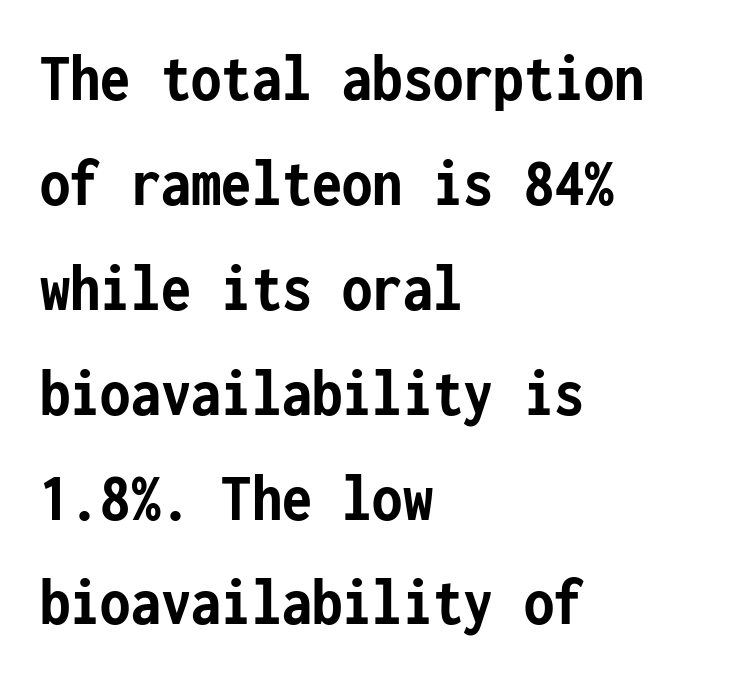
{"serif": "no", "italic": "no", "bold": "yes", "weight": "semibold", "width": "condensed", "stroke_contrast": "low", "x_height": "medium", "monospaced": "yes", "underline": "no", "align": "left", "line_spacing": "normal", "line_spacing_ratio": 1.52, "letter_spacing": "normal", "letter_spacing_em": 0.0, "glyph_px": 69}
